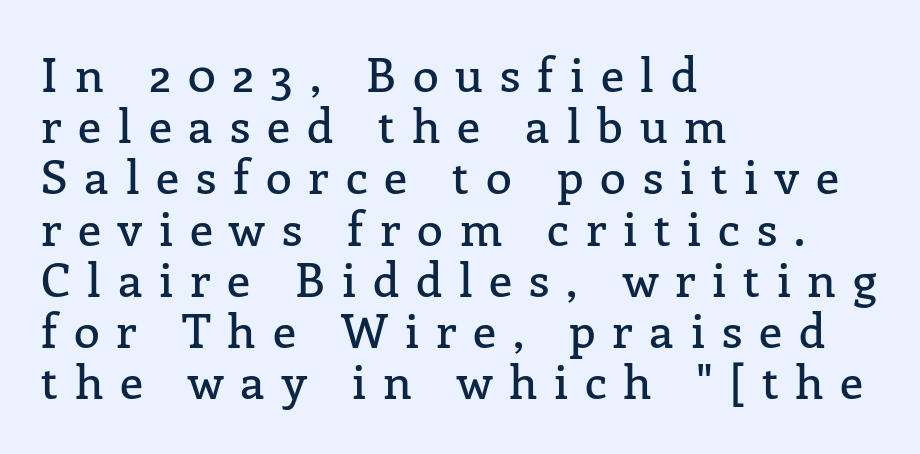
{"serif": "yes", "italic": "no", "width": "normal", "stroke_contrast": "low", "x_height": "medium", "monospaced": "no", "underline": "no", "align": "left", "line_spacing": "tight", "line_spacing_ratio": 1.09, "letter_spacing": "wide", "letter_spacing_em": 0.36, "glyph_px": 47}
